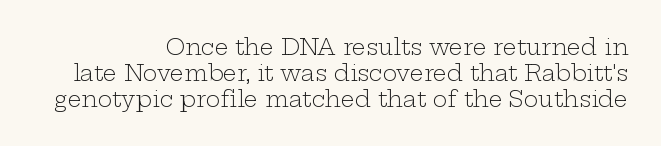
Q: Is the text bold? A: No.
Q: Is the text italic (slanted)? A: No, it is upright.
Q: Is the text underlined? A: No.
Q: How is the paragraph aligned? A: Right-aligned.
Q: Is the spacing between letters normal or unusually wide? A: Normal.
